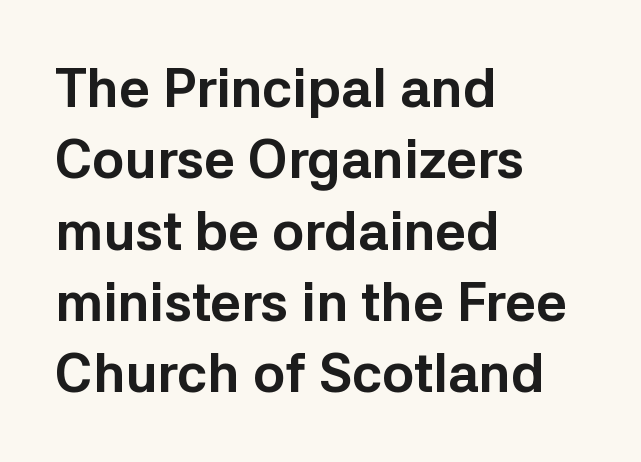
{"serif": "no", "italic": "no", "bold": "yes", "weight": "bold", "width": "normal", "stroke_contrast": "low", "x_height": "medium", "monospaced": "no", "underline": "no", "align": "left", "line_spacing": "normal", "line_spacing_ratio": 1.32, "letter_spacing": "normal", "letter_spacing_em": 0.0, "glyph_px": 54}
